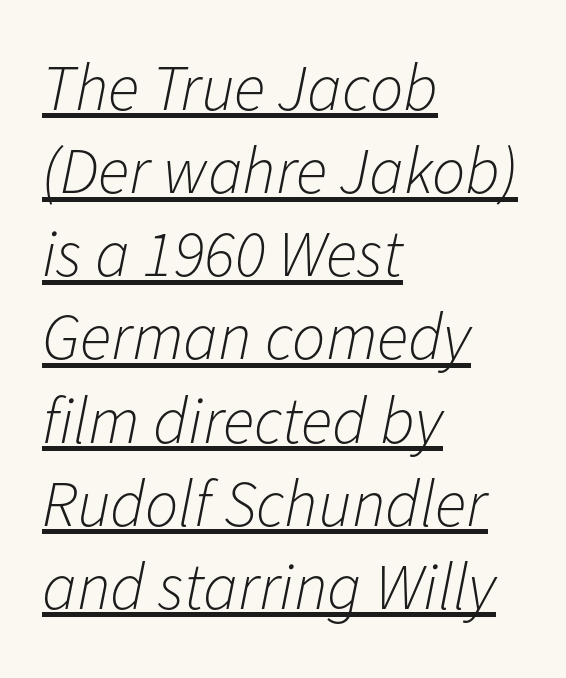
Q: Is the text bold? A: No.
Q: Is the text italic (slanted)? A: Yes, it leans right by about 11 degrees.
Q: Is the text underlined? A: Yes.
Q: How is the paragraph aligned? A: Left-aligned.
Q: Is the spacing between letters normal or unusually wide? A: Normal.
Q: Is the spacing between lines tight, normal or loose? A: Normal.
Q: Width (condensed, normal, or wide)? A: Normal.
Q: Stroke contrast? A: Low.
Q: x-height? A: Medium.
Q: Monospaced? A: No.
